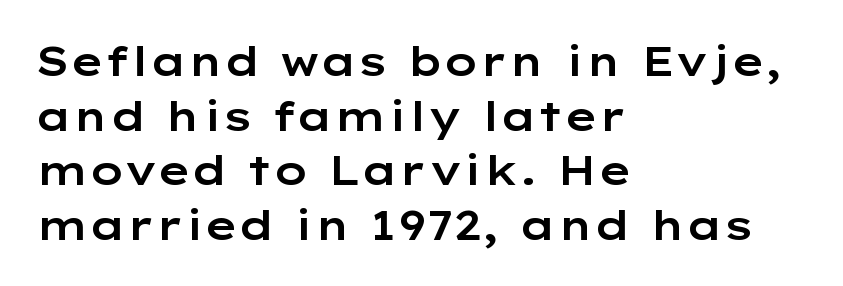
Nobody drew a line under any word here. Reading down the column, the eye jumps a familiar distance to each next line. Left-aligned paragraph, ragged on the right. Varying glyph widths throughout — classic text-font behaviour. You can tell it's not italic because the verticals are truly vertical.
